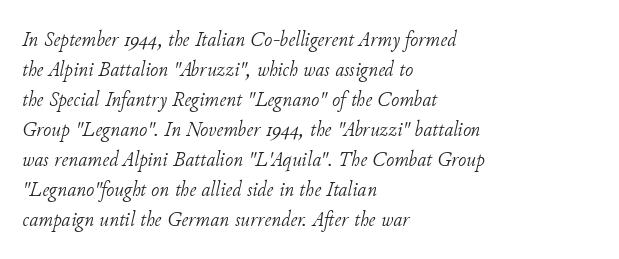
{"italic": "yes", "lean": "right", "slant_degrees": 11, "bold": "no", "underline": "no", "align": "left", "line_spacing": "normal", "line_spacing_ratio": 1.36, "letter_spacing": "normal", "letter_spacing_em": 0.0, "glyph_px": 22}
